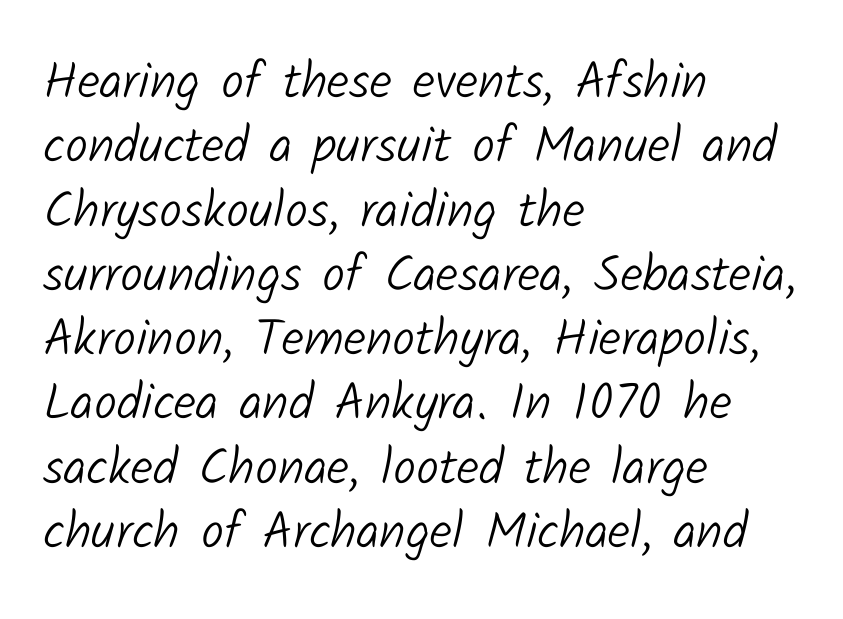
The image shows 51 px light sans-serif type; set left-aligned, normal line spacing (1.26x), normal letter spacing, not underlined; low stroke contrast and a medium x-height.
